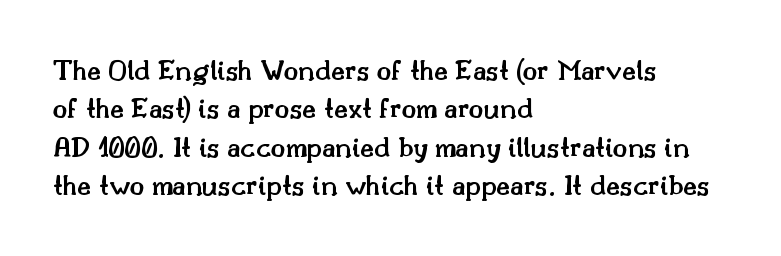
{"serif": "yes", "italic": "no", "bold": "semi", "weight": "semibold", "width": "normal", "stroke_contrast": "medium", "x_height": "small", "monospaced": "no", "underline": "no", "align": "left", "line_spacing": "normal", "line_spacing_ratio": 1.28, "letter_spacing": "normal", "letter_spacing_em": 0.0, "glyph_px": 30}
